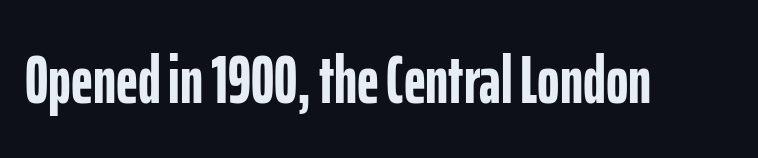
Q: Is the text bold? A: Yes.
Q: Is the text italic (slanted)? A: No, it is upright.
Q: Is the typeface a serif or a sans-serif typeface? A: Sans-serif.
Q: Is the text underlined? A: No.
Q: Is the spacing between letters normal or unusually wide? A: Normal.
Q: Width (condensed, normal, or wide)? A: Condensed.
Q: Stroke contrast? A: Low.
Q: x-height? A: Medium.
Q: Monospaced? A: No.
